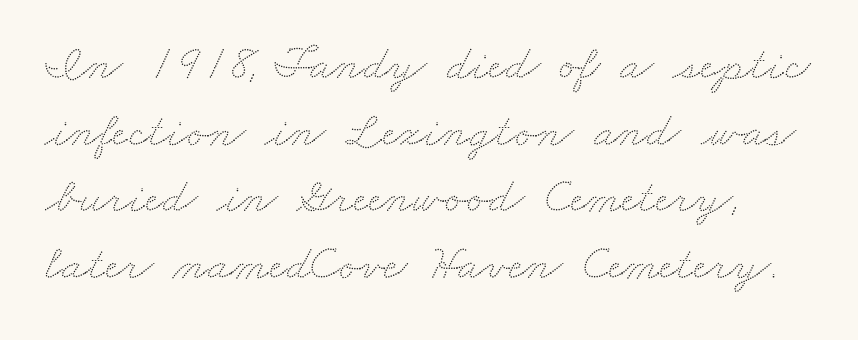
The image shows 49 px wide type; set left-aligned, normal line spacing (1.36x), normal letter spacing, not underlined; low stroke contrast and a small x-height.
